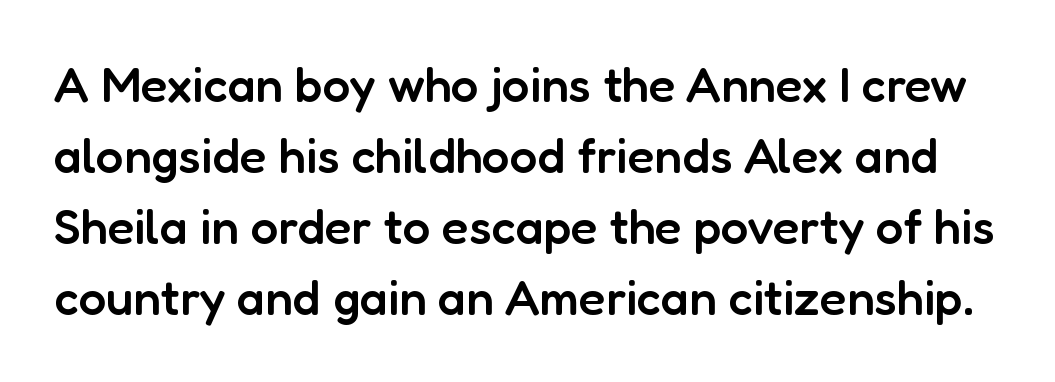
Q: Is the text bold? A: Semi-bold.
Q: Is the text italic (slanted)? A: No, it is upright.
Q: Is the typeface a serif or a sans-serif typeface? A: Sans-serif.
Q: Is the text underlined? A: No.
Q: Is the spacing between letters normal or unusually wide? A: Normal.
Q: Is the spacing between lines tight, normal or loose? A: Normal.
Q: Width (condensed, normal, or wide)? A: Normal.
Q: Stroke contrast? A: Low.
Q: x-height? A: Medium.
Q: Monospaced? A: No.
